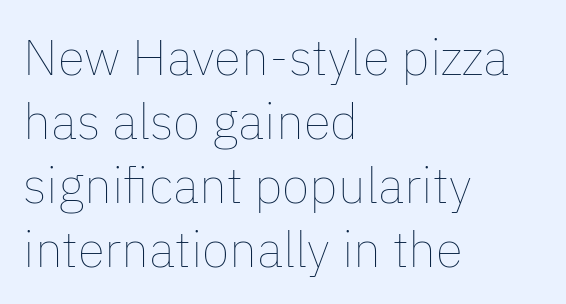
Q: Is the text bold? A: No.
Q: Is the text italic (slanted)? A: No, it is upright.
Q: Is the text underlined? A: No.
Q: How is the paragraph aligned? A: Left-aligned.
Q: Is the spacing between letters normal or unusually wide? A: Normal.
Q: Is the spacing between lines tight, normal or loose? A: Normal.
Q: Width (condensed, normal, or wide)? A: Normal.
Q: Stroke contrast? A: Low.
Q: x-height? A: Medium.
Q: Monospaced? A: No.
